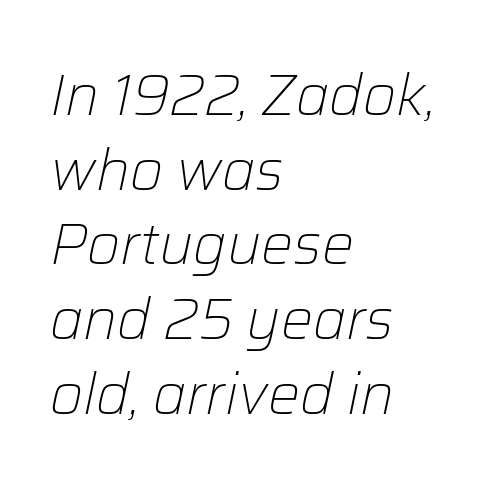
You could not count columns in this text — the font is proportionally spaced. Visually the block forms a straight wall on the left and a jagged coastline on the right. A typesetter would call this zero additional tracking. Honestly, the row spacing looks completely unremarkable.
